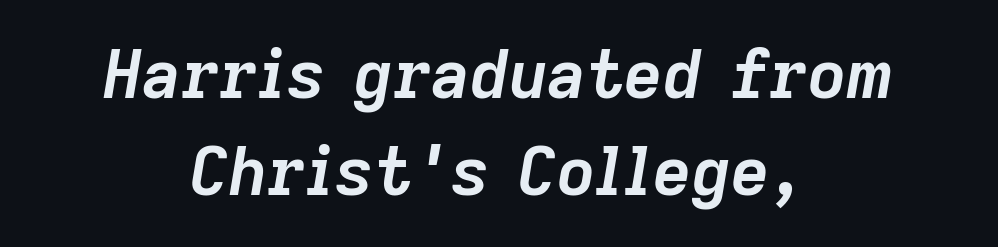
{"italic": "yes", "lean": "right", "slant_degrees": 9, "bold": "yes", "weight": "semibold", "width": "normal", "stroke_contrast": "low", "x_height": "medium", "monospaced": "no", "underline": "no", "align": "center", "line_spacing": "normal", "line_spacing_ratio": 1.45, "letter_spacing": "normal", "letter_spacing_em": 0.0, "glyph_px": 67}
